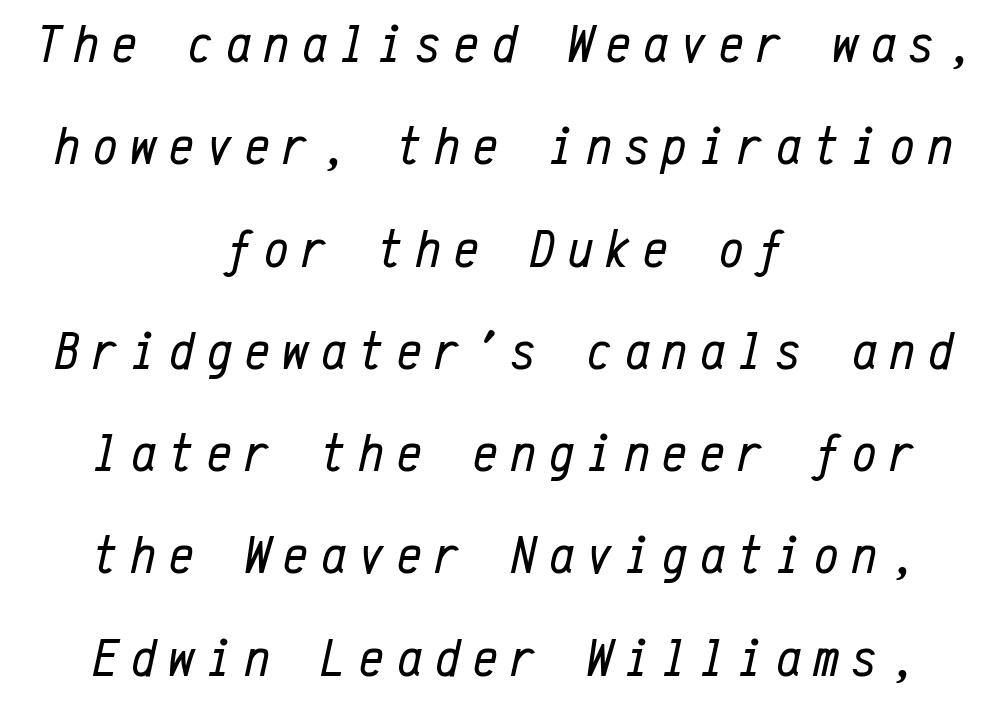
{"italic": "yes", "lean": "right", "slant_degrees": 12, "bold": "no", "weight": "regular", "width": "condensed", "stroke_contrast": "low", "x_height": "medium", "monospaced": "yes", "underline": "no", "align": "center", "line_spacing_ratio": 1.86, "letter_spacing": "wide", "letter_spacing_em": 0.24, "glyph_px": 55}
